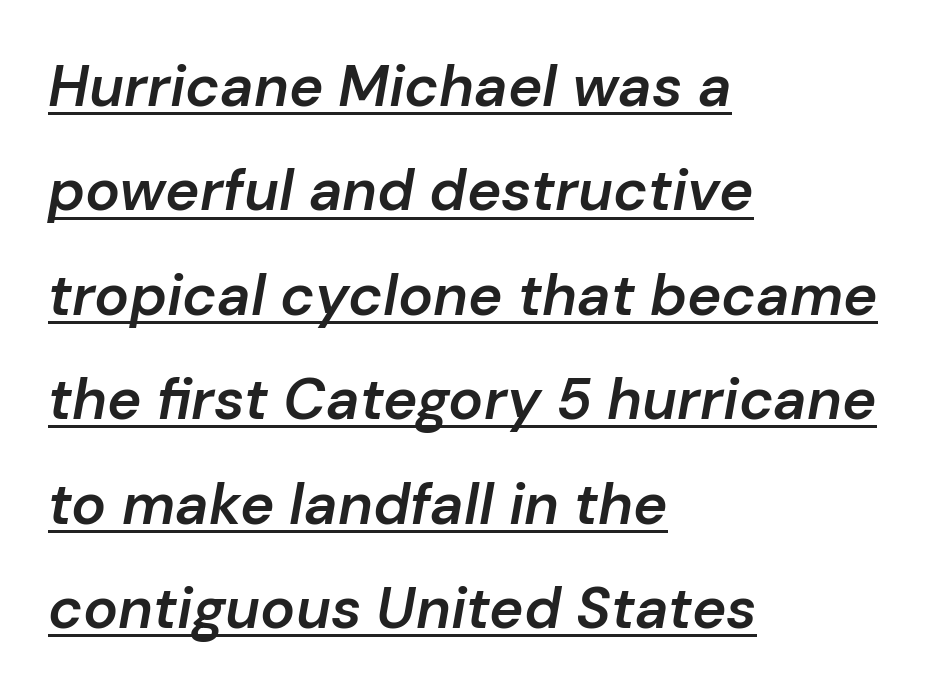
{"italic": "yes", "lean": "right", "slant_degrees": 10, "bold": "semi", "weight": "semibold", "width": "normal", "stroke_contrast": "low", "x_height": "medium", "monospaced": "no", "underline": "yes", "align": "left", "line_spacing_ratio": 1.8, "letter_spacing": "normal", "letter_spacing_em": 0.0, "glyph_px": 58}
